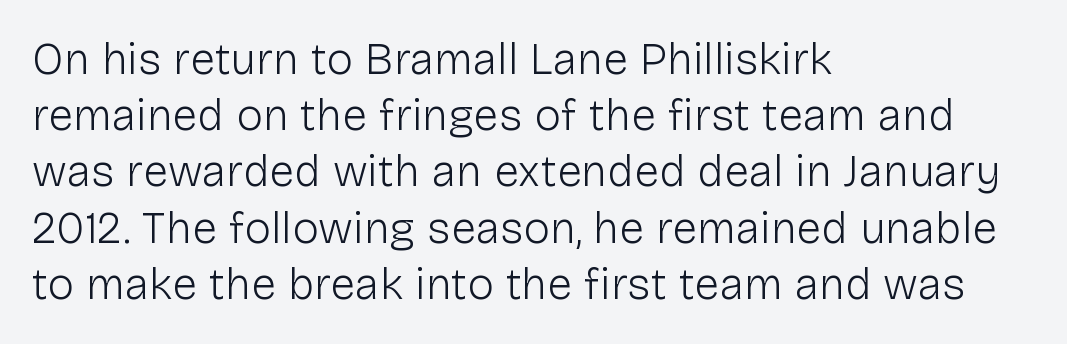
The image shows 45 px light sans-serif type, upright; set left-aligned, normal line spacing (1.25x), normal letter spacing, not underlined; low stroke contrast and a medium x-height.
